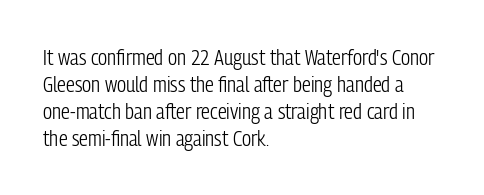
The image shows 22 px text type, upright; set left-aligned, line spacing 1.23x, normal letter spacing, not underlined.
